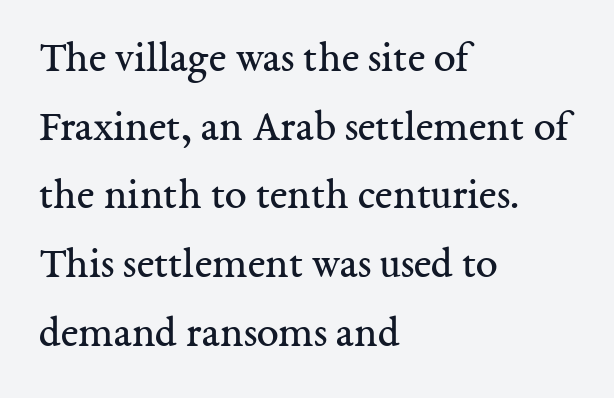
In terms of leading, this rendering sits right in the middle. Casual observation: everything's shoved over to the left. A bare baseline throughout the passage. The rendering uses natural spacing where letterforms have individual widths. Caption: standard tracking, unaltered.
